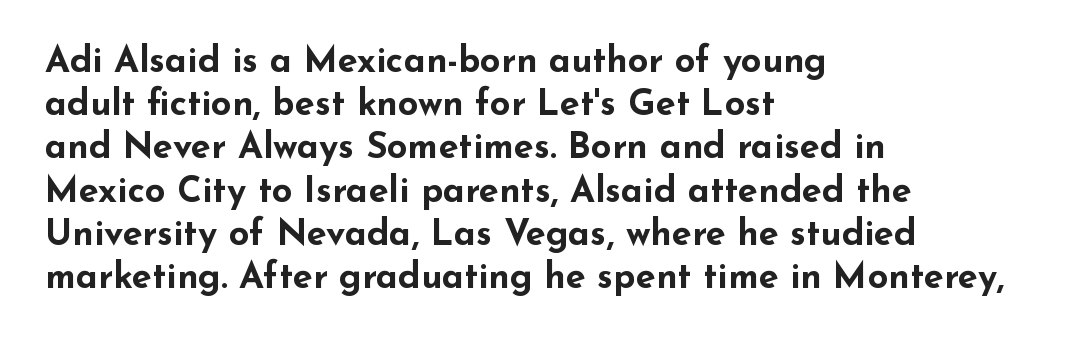
This sample is left-justified, so line endings fall wherever the words run out. Italic? Not at all — the glyphs are vertical. The typesetting leans heavy: a genuine bold. Looks like regular typesetting: each glyph gets only the width it needs.
